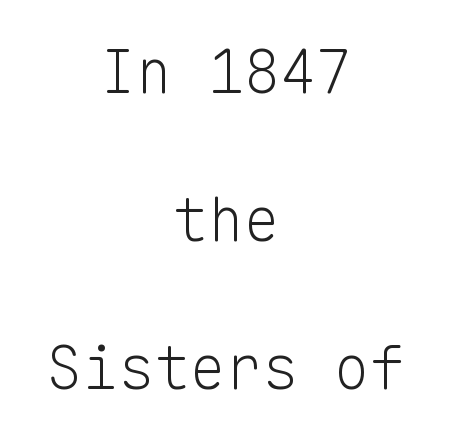
The image shows 60 px light sans-serif type, upright, monospaced; set centered, loose line spacing (2.47x), normal letter spacing, not underlined; low stroke contrast and a medium x-height.
